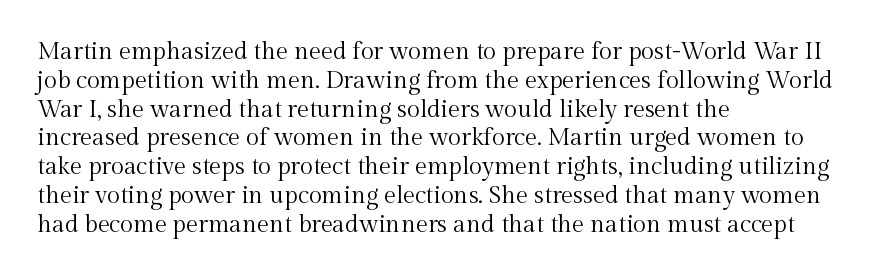
Q: Is the text bold? A: No.
Q: Is the text italic (slanted)? A: No, it is upright.
Q: Is the text underlined? A: No.
Q: How is the paragraph aligned? A: Left-aligned.
Q: Is the spacing between letters normal or unusually wide? A: Normal.
